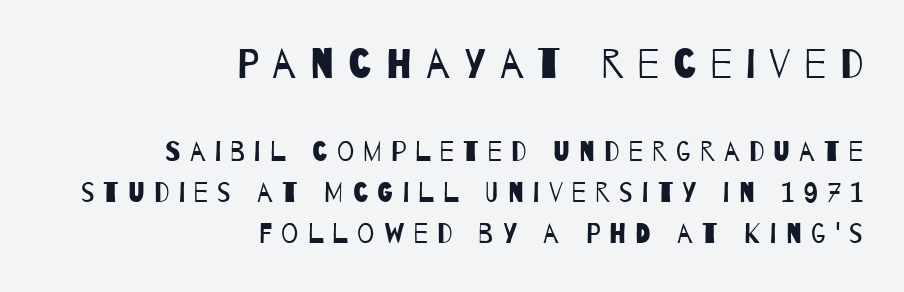
The image shows 41 px regular-weight, condensed sans-serif type; set right-aligned, normal line spacing (1.53x), unusually wide letter spacing (+0.34 em), not underlined; the first (top) block is 1.52x larger; low stroke contrast and a large x-height.
